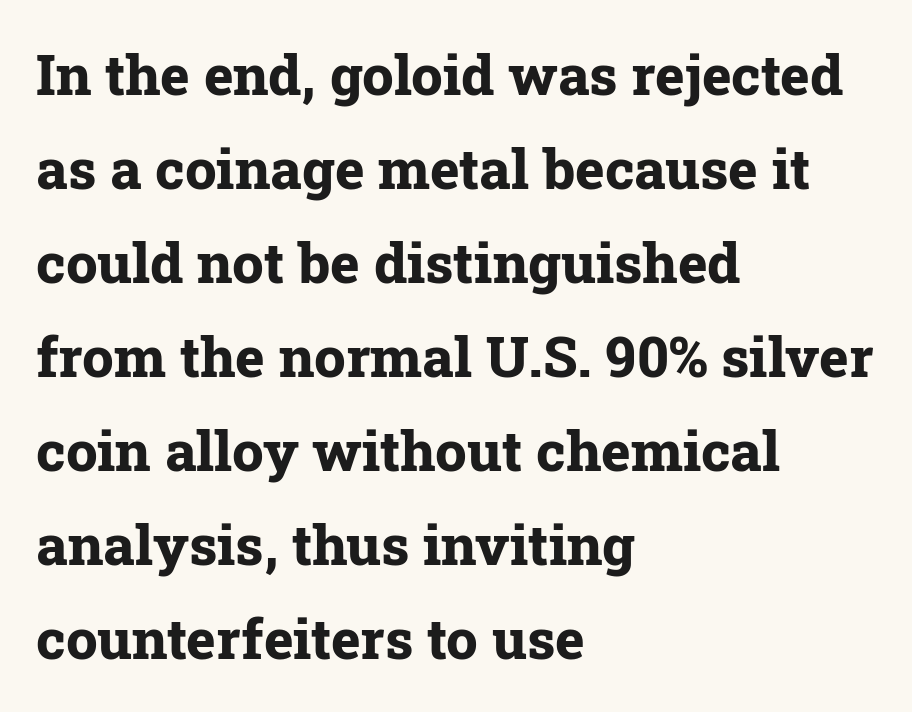
{"serif": "yes", "italic": "no", "bold": "yes", "weight": "bold", "width": "normal", "stroke_contrast": "low", "x_height": "medium", "monospaced": "no", "underline": "no", "align": "left", "line_spacing": "normal", "line_spacing_ratio": 1.68, "letter_spacing": "normal", "letter_spacing_em": 0.0, "glyph_px": 56}
